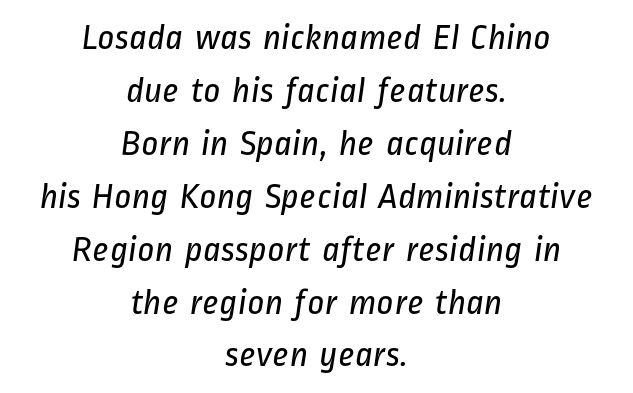
Q: Is the text bold? A: No.
Q: Is the typeface a serif or a sans-serif typeface? A: Sans-serif.
Q: Is the text underlined? A: No.
Q: How is the paragraph aligned? A: Centered.
Q: Is the spacing between letters normal or unusually wide? A: Normal.
Q: Is the spacing between lines tight, normal or loose? A: Normal.
Q: Width (condensed, normal, or wide)? A: Condensed.
Q: Stroke contrast? A: Low.
Q: x-height? A: Medium.
Q: Monospaced? A: No.
